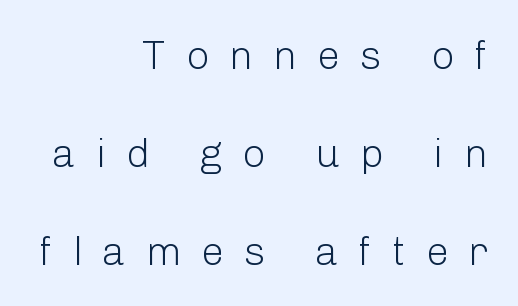
The specimen omits any rule beneath the text block's lines. Think of a printed novel: that variable character pitch is what you see here. What stands out about the letter spacing? Its width — letters are far apart. Are there feet on the stems? There aren't — it's a sans.
